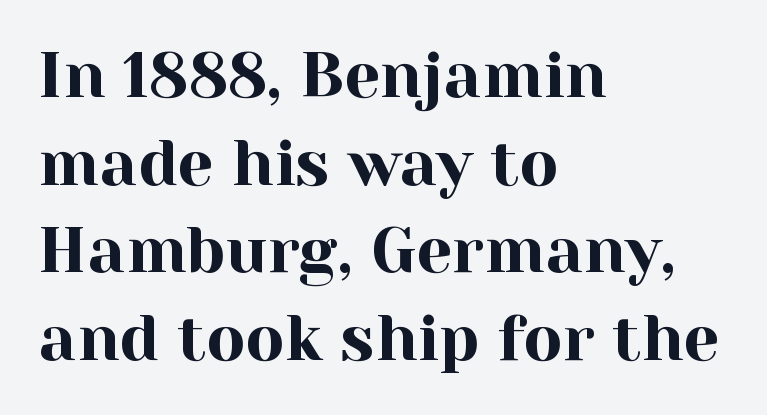
The image shows 64 px serif type, upright; set left-aligned, normal line spacing (1.37x), normal letter spacing, not underlined; a medium x-height.
